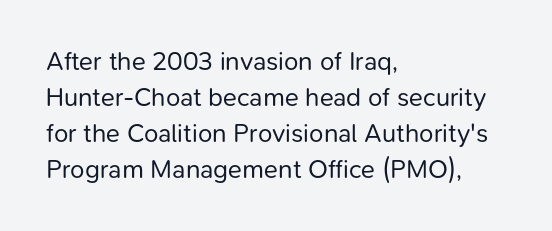
The image shows 26 px text type, upright; set left-aligned, normal line spacing (1.38x), normal letter spacing, not underlined.
